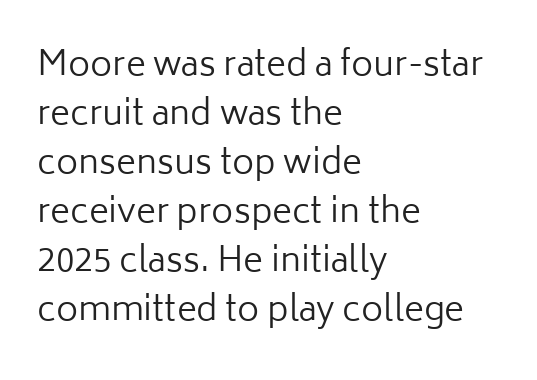
The image shows 34 px regular-weight sans-serif type, upright; set left-aligned, normal line spacing (1.44x), normal letter spacing, not underlined; low stroke contrast and a medium x-height.
